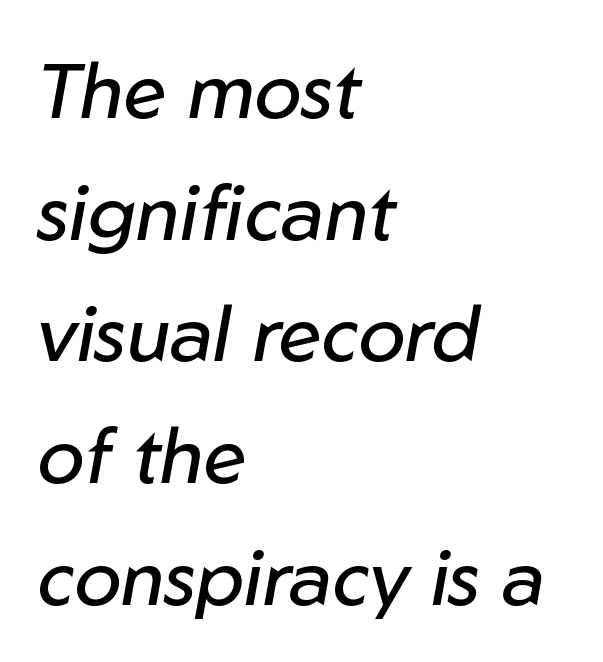
The image shows 78 px regular-weight type, italic (leaning right); set left-aligned, normal line spacing (1.56x), normal letter spacing, not underlined; low stroke contrast and a medium x-height.
